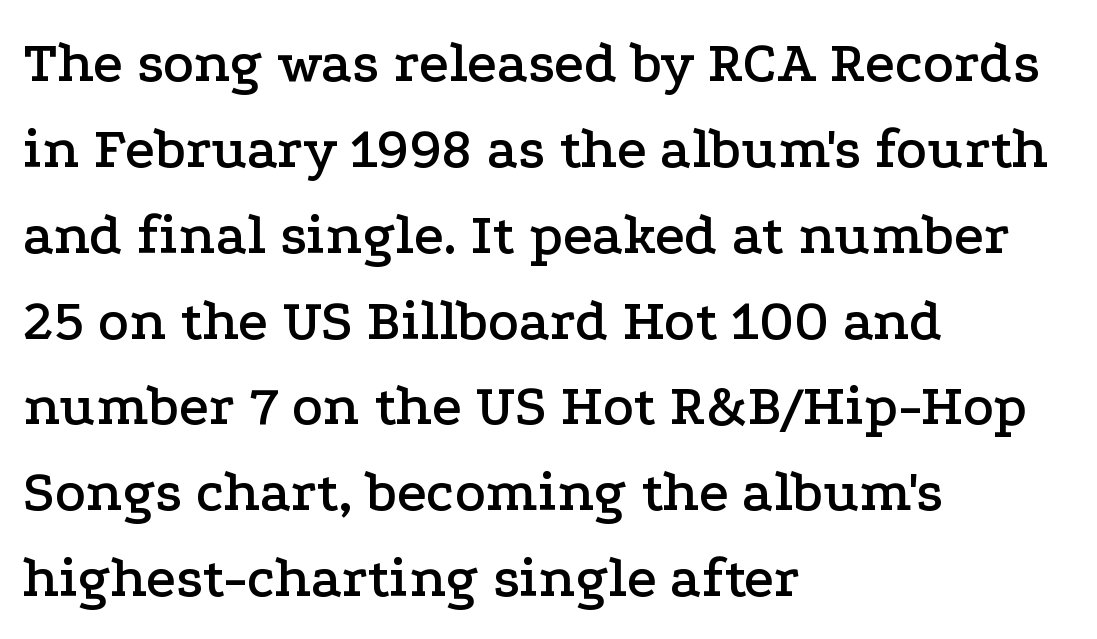
The image shows 58 px wide serif type, upright; set left-aligned, normal line spacing (1.48x), normal letter spacing, not underlined; low stroke contrast and a medium x-height.
